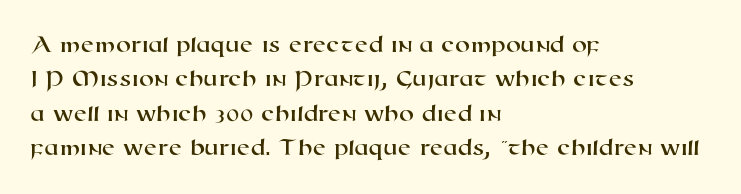
The image shows 24 px text type; set left-aligned, normal line spacing (1.43x), normal letter spacing, not underlined.
